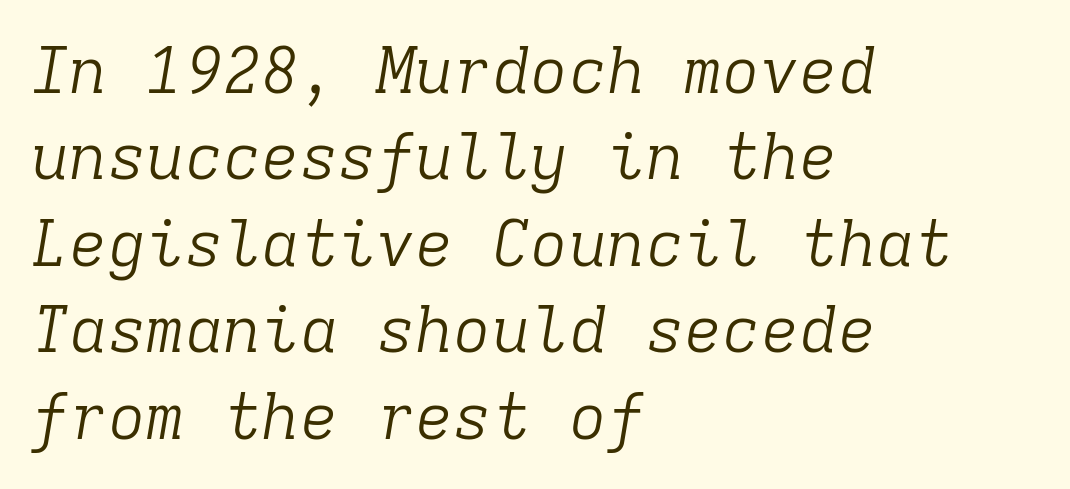
The image shows 64 px light serif type, italic (leaning right), monospaced; set left-aligned, normal line spacing (1.35x), normal letter spacing, not underlined; low stroke contrast and a medium x-height.
